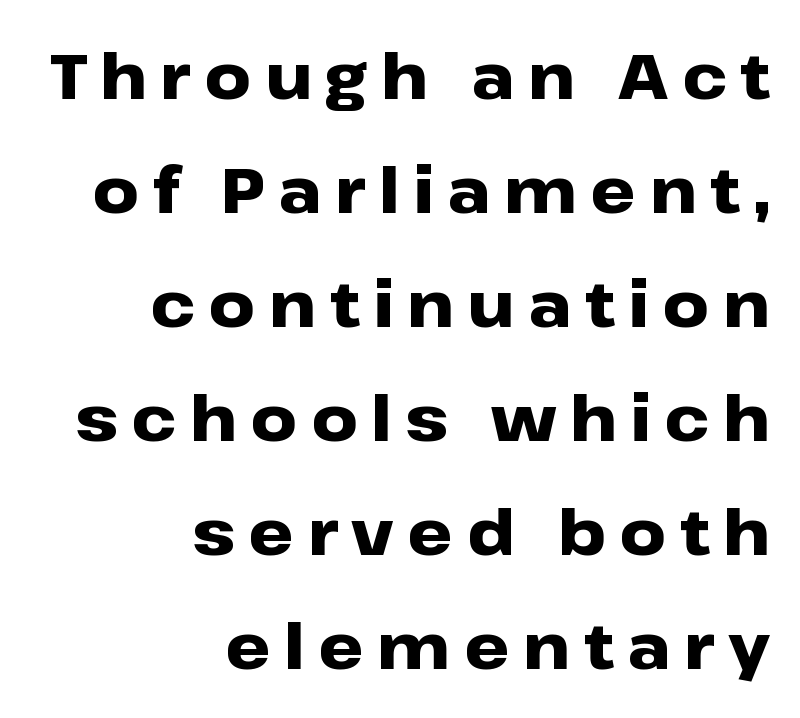
{"serif": "no", "italic": "no", "bold": "yes", "weight": "heavy", "width": "wide", "stroke_contrast": "low", "x_height": "medium", "monospaced": "no", "underline": "no", "align": "right", "line_spacing_ratio": 1.78, "letter_spacing": "wide", "letter_spacing_em": 0.21, "glyph_px": 64}
